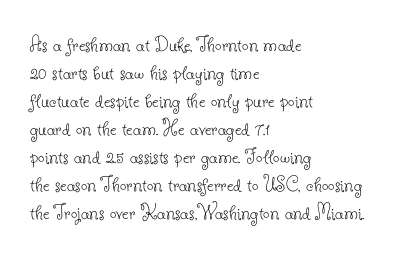
Q: Is the text bold? A: No.
Q: Is the text italic (slanted)? A: No, it is upright.
Q: Is the text underlined? A: No.
Q: How is the paragraph aligned? A: Left-aligned.
Q: Is the spacing between letters normal or unusually wide? A: Normal.
